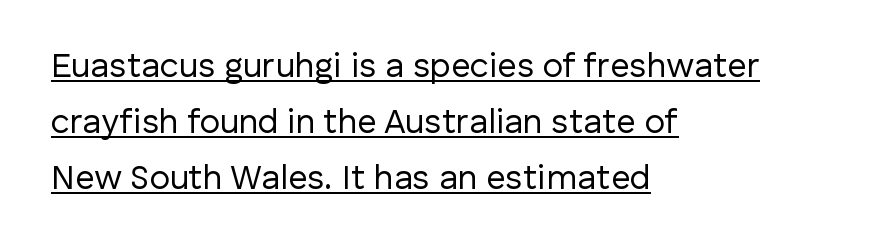
The image shows 34 px regular-weight sans-serif type, upright; set left-aligned, normal line spacing (1.64x), normal letter spacing, underlined; low stroke contrast and a medium x-height.
